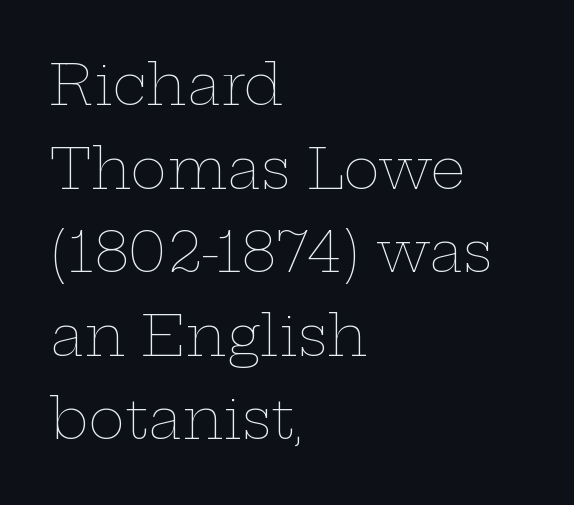
{"italic": "no", "bold": "no", "weight": "thin", "width": "wide", "stroke_contrast": "low", "x_height": "medium", "monospaced": "no", "underline": "no", "align": "left", "line_spacing": "normal", "line_spacing_ratio": 1.52, "letter_spacing": "normal", "letter_spacing_em": 0.0, "glyph_px": 55}
